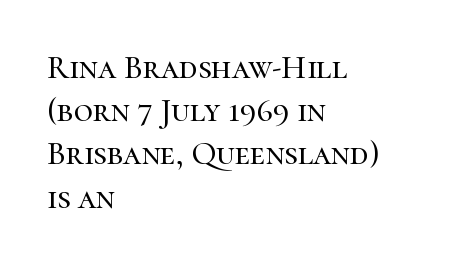
{"serif": "yes", "italic": "no", "width": "normal", "stroke_contrast": "high", "x_height": "medium", "monospaced": "no", "underline": "no", "align": "left", "line_spacing": "normal", "line_spacing_ratio": 1.31, "letter_spacing": "normal", "letter_spacing_em": 0.0, "glyph_px": 33}
